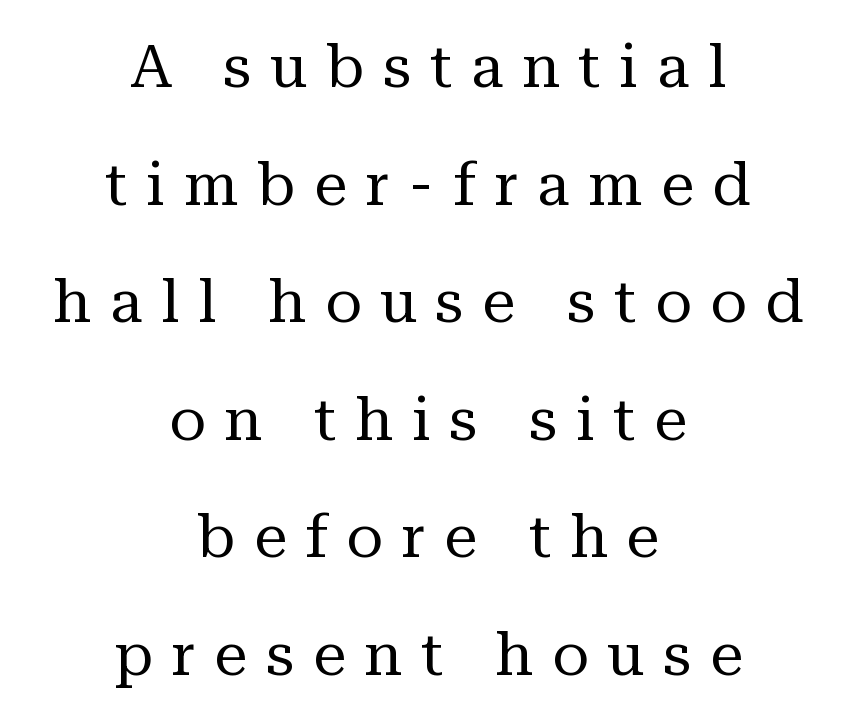
The image shows 60 px regular-weight serif type, upright; set centered, loose line spacing (1.96x), unusually wide letter spacing (+0.31 em), not underlined; medium stroke contrast and a medium x-height.
